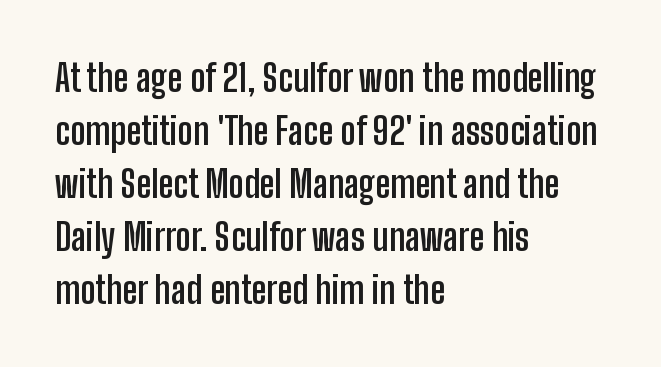
The image shows 37 px semibold, condensed sans-serif type, upright; set left-aligned, normal line spacing (1.43x), normal letter spacing, not underlined; low stroke contrast and a medium x-height.
